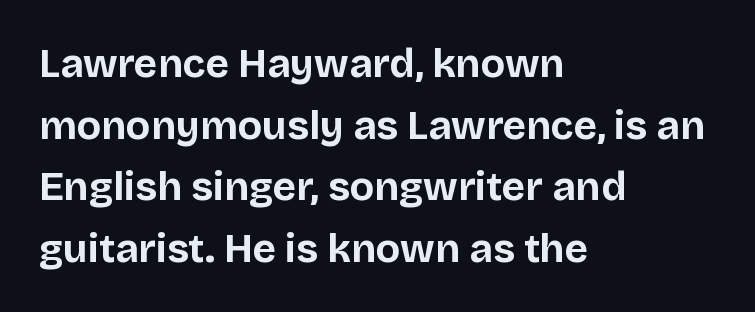
Q: Is the text bold? A: Yes.
Q: Is the text italic (slanted)? A: No, it is upright.
Q: Is the typeface a serif or a sans-serif typeface? A: Sans-serif.
Q: Is the text underlined? A: No.
Q: How is the paragraph aligned? A: Left-aligned.
Q: Is the spacing between letters normal or unusually wide? A: Normal.
Q: Is the spacing between lines tight, normal or loose? A: Normal.
Q: Width (condensed, normal, or wide)? A: Normal.
Q: Stroke contrast? A: Low.
Q: x-height? A: Large.
Q: Monospaced? A: No.
